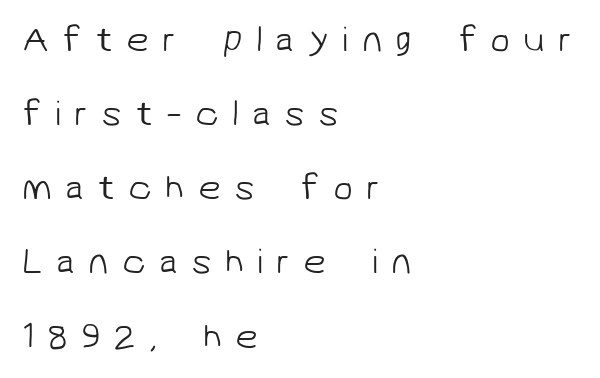
The image shows 36 px light sans-serif type; set left-aligned, loose line spacing (2.06x), unusually wide letter spacing (+0.37 em), not underlined; low stroke contrast and a medium x-height.
